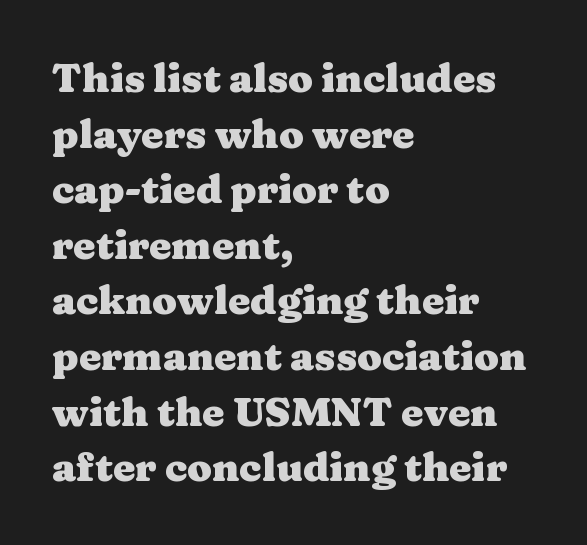
{"serif": "yes", "italic": "no", "bold": "yes", "weight": "heavy", "width": "wide", "stroke_contrast": "medium", "x_height": "medium", "monospaced": "no", "underline": "no", "align": "left", "line_spacing": "normal", "line_spacing_ratio": 1.39, "letter_spacing": "normal", "letter_spacing_em": 0.0, "glyph_px": 40}
